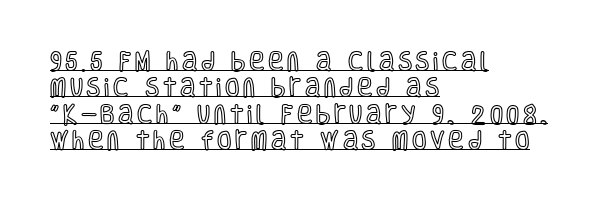
{"italic": "no", "underline": "yes", "align": "left", "line_spacing": "normal", "line_spacing_ratio": 1.26, "glyph_px": 21}
